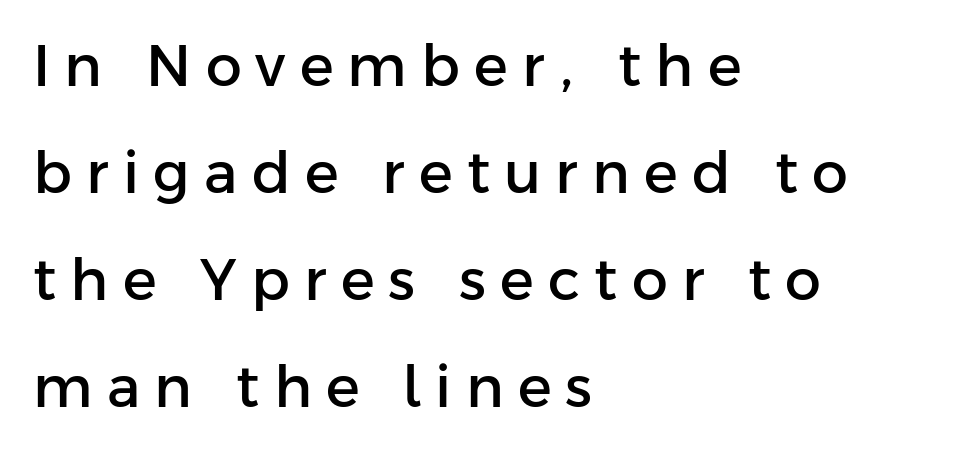
{"serif": "no", "italic": "no", "width": "normal", "stroke_contrast": "low", "x_height": "medium", "monospaced": "no", "underline": "no", "align": "left", "line_spacing_ratio": 1.88, "letter_spacing": "wide", "letter_spacing_em": 0.25, "glyph_px": 57}
